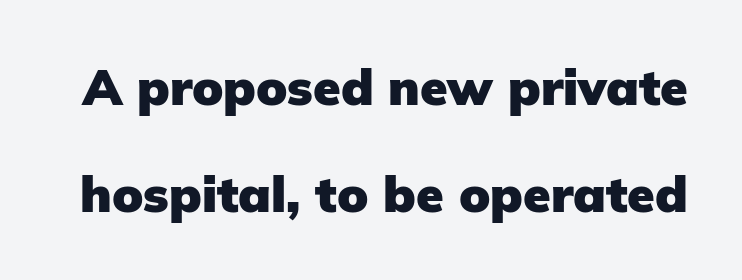
Q: Is the text bold? A: Yes.
Q: Is the text italic (slanted)? A: No, it is upright.
Q: Is the typeface a serif or a sans-serif typeface? A: Sans-serif.
Q: Is the text underlined? A: No.
Q: Is the spacing between letters normal or unusually wide? A: Normal.
Q: Is the spacing between lines tight, normal or loose? A: Loose.
Q: Width (condensed, normal, or wide)? A: Normal.
Q: Stroke contrast? A: Low.
Q: x-height? A: Medium.
Q: Monospaced? A: No.
